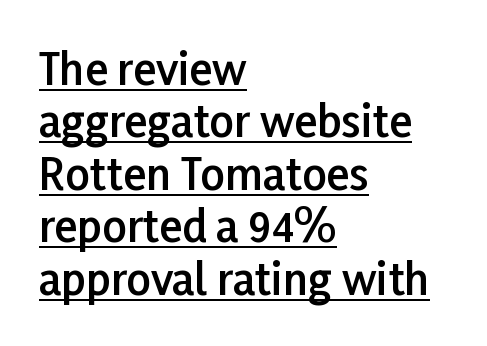
The image shows 43 px semibold sans-serif type, upright; set left-aligned, line spacing 1.22x, normal letter spacing, underlined; low stroke contrast and a medium x-height.
